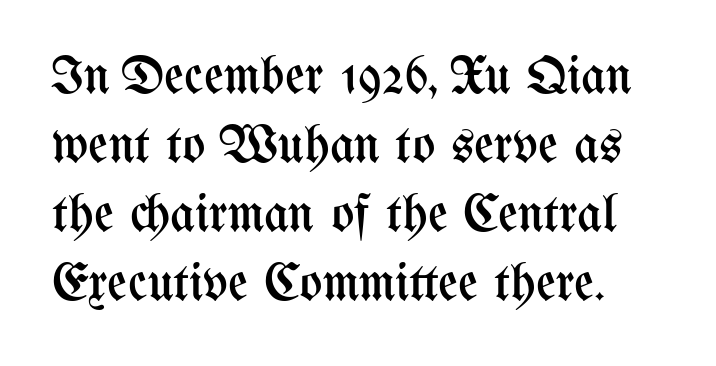
The image shows 54 px regular-weight, condensed type, upright; set normal line spacing (1.28x), normal letter spacing, not underlined; medium stroke contrast and a medium x-height.
